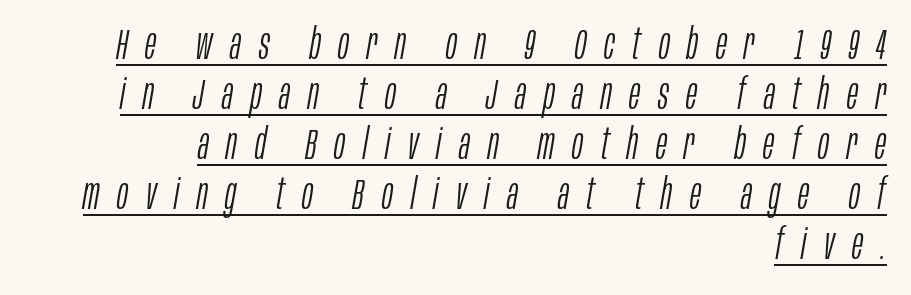
Q: Is the text bold? A: No.
Q: Is the text italic (slanted)? A: Yes, it leans right by about 10 degrees.
Q: Is the text underlined? A: Yes.
Q: How is the paragraph aligned? A: Right-aligned.
Q: Is the spacing between letters normal or unusually wide? A: Unusually wide.
Q: Width (condensed, normal, or wide)? A: Condensed.
Q: Stroke contrast? A: Low.
Q: x-height? A: Large.
Q: Monospaced? A: No.
